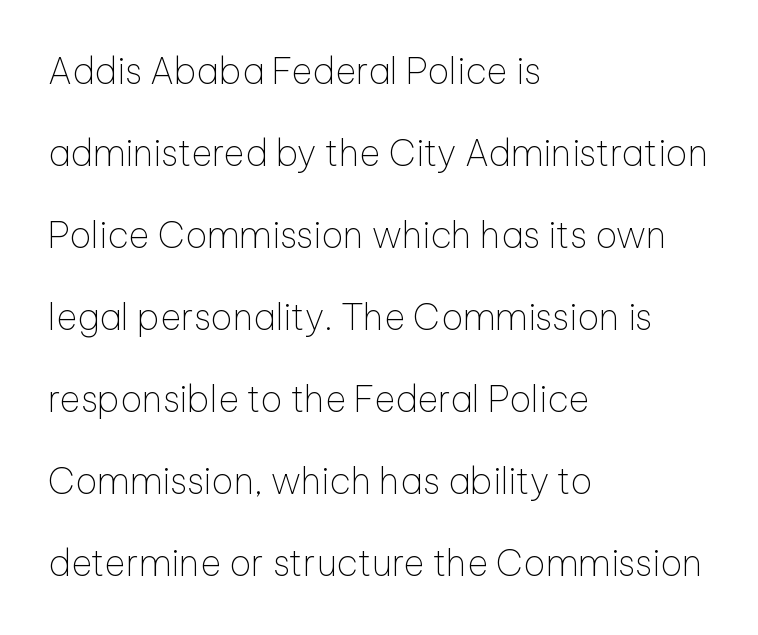
Letters rest on an invisible, unmarked baseline. The font is comparable to plain body text, perhaps lighter. The rendering keeps characters at their native spacing. What's the leading like? Stretched, with rows far apart.
